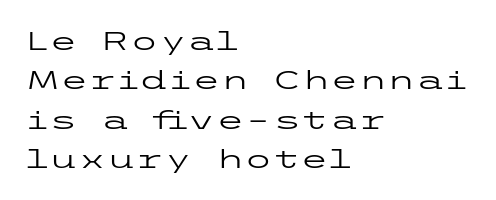
Q: Is the text bold? A: No.
Q: Is the text italic (slanted)? A: No, it is upright.
Q: Is the text underlined? A: No.
Q: How is the paragraph aligned? A: Left-aligned.
Q: Is the spacing between letters normal or unusually wide? A: Normal.
Q: Is the spacing between lines tight, normal or loose? A: Normal.
